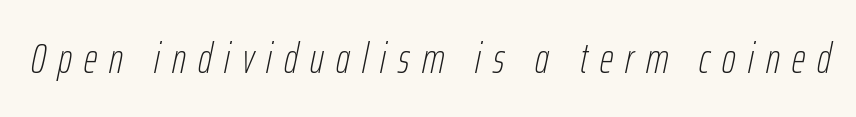
{"italic": "yes", "lean": "right", "slant_degrees": 12, "bold": "no", "weight": "thin", "width": "condensed", "stroke_contrast": "low", "x_height": "medium", "monospaced": "no", "underline": "no", "letter_spacing": "wide", "letter_spacing_em": 0.29, "glyph_px": 42}
